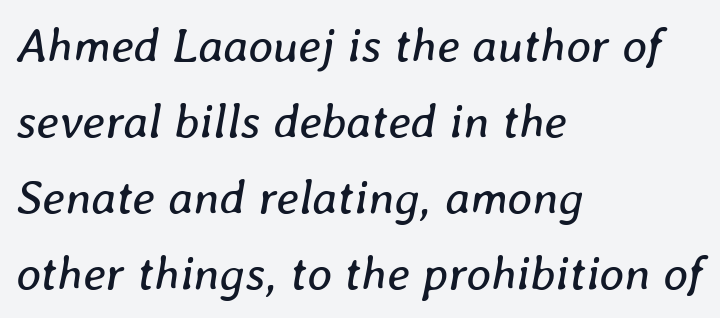
Q: Is the text bold? A: No.
Q: Is the text italic (slanted)? A: Yes, it leans right by about 8 degrees.
Q: Is the text underlined? A: No.
Q: How is the paragraph aligned? A: Left-aligned.
Q: Is the spacing between letters normal or unusually wide? A: Normal.
Q: Is the spacing between lines tight, normal or loose? A: Normal.
Q: Width (condensed, normal, or wide)? A: Normal.
Q: Stroke contrast? A: Low.
Q: x-height? A: Medium.
Q: Monospaced? A: No.
